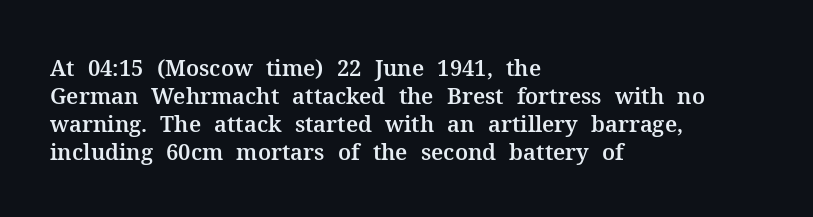
{"italic": "no", "underline": "no", "align": "left", "line_spacing": "normal", "line_spacing_ratio": 1.27, "letter_spacing": "normal", "letter_spacing_em": 0.0, "glyph_px": 22}
